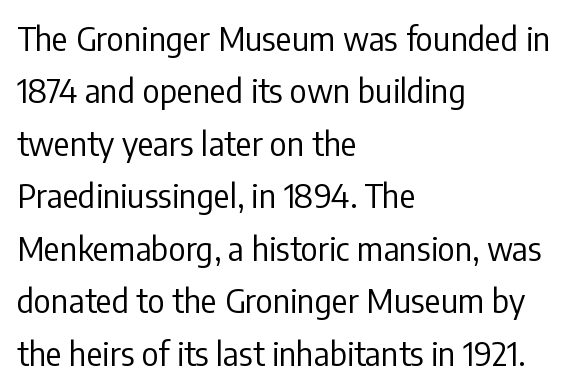
Every character sits straight up, as roman type does. Horizontal bands of white between lines are of average thickness. Horizontally, the lines are justified to the leading edge only. The face used here is proportionally spaced, like ordinary book or web type. These lines are composed in type without serifs.
